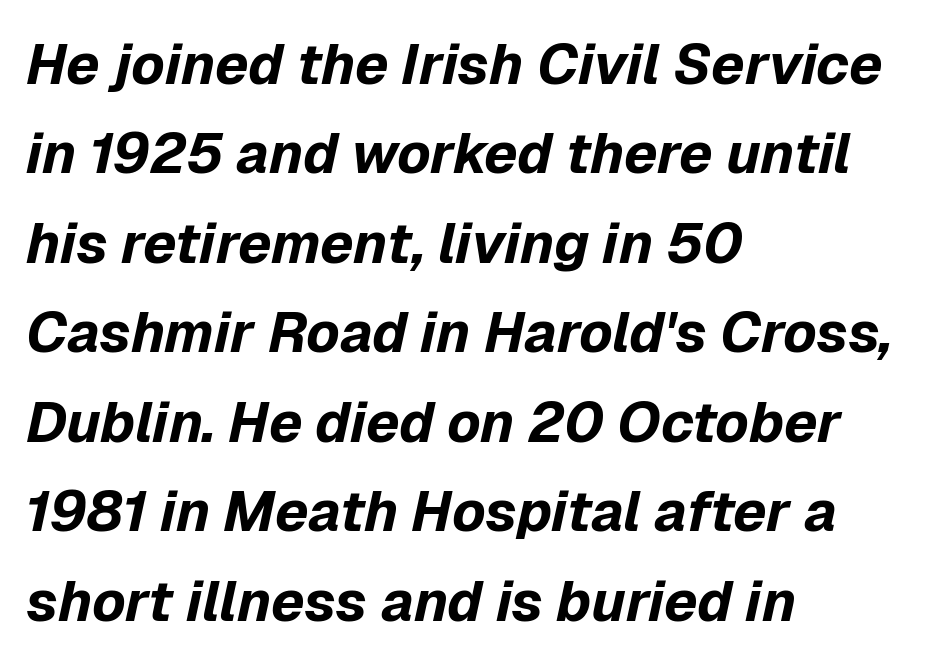
The image shows 57 px bold type, italic (leaning right); set left-aligned, normal line spacing (1.57x), normal letter spacing, not underlined; low stroke contrast and a medium x-height.
